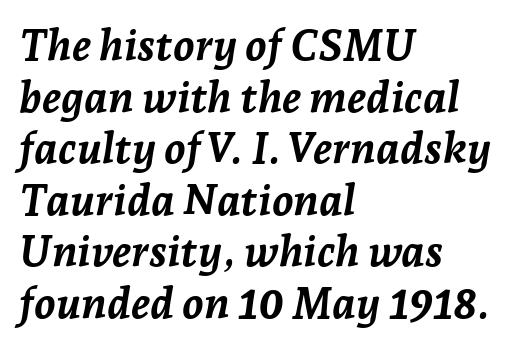
The image shows 43 px semibold type, italic (leaning right); set left-aligned, line spacing 1.2x, normal letter spacing, not underlined; low stroke contrast and a medium x-height.
